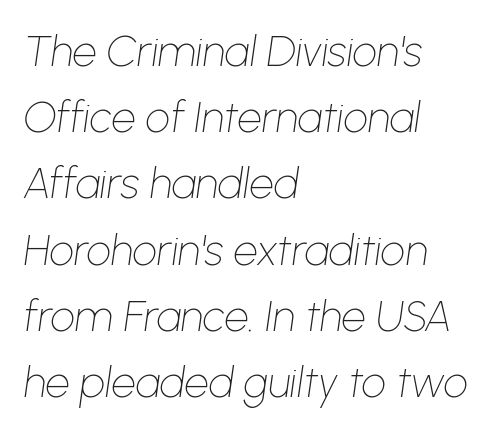
Q: Is the text bold? A: No.
Q: Is the text italic (slanted)? A: Yes, it leans right by about 8 degrees.
Q: Is the text underlined? A: No.
Q: How is the paragraph aligned? A: Left-aligned.
Q: Is the spacing between letters normal or unusually wide? A: Normal.
Q: Is the spacing between lines tight, normal or loose? A: Normal.
Q: Width (condensed, normal, or wide)? A: Normal.
Q: Stroke contrast? A: Low.
Q: x-height? A: Medium.
Q: Monospaced? A: No.
